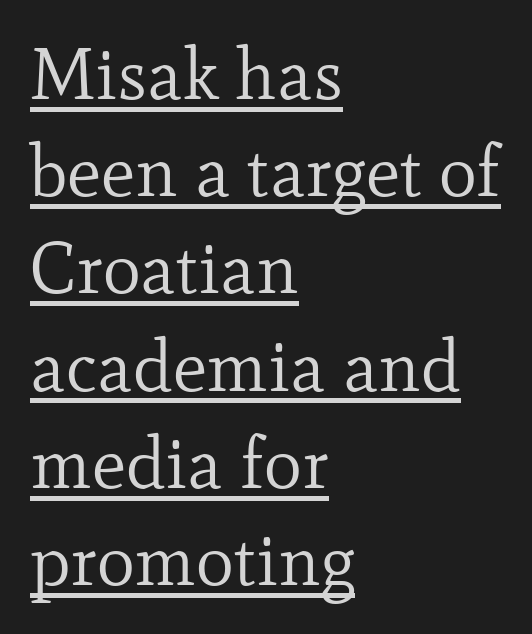
This block has exactly the height ordinary leading produces. Nothing unusual about the tracking: characters are spaced as the font intends. A typographer would call this underscored text. The passage is arranged the way most books set body copy — flush left.
